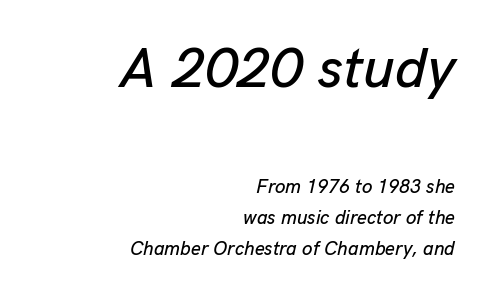
The image shows 57 px text type, italic (leaning right); set right-aligned, normal line spacing (1.65x), normal letter spacing, not underlined; the first (top) block is 3.0x larger; low stroke contrast and a medium x-height.
